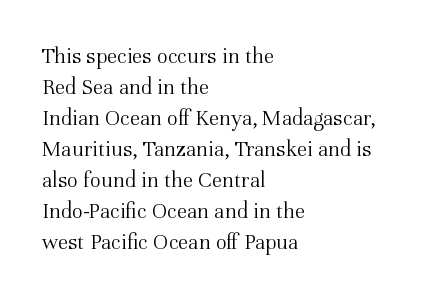
Posture: upright roman. The ragged edge is on the right, which tells us the setting is flush left. Reading down the column, the eye jumps a familiar distance to each next line. The specimen omits any rule beneath the text block's lines. The face looks like a standard text weight, possibly lighter.
